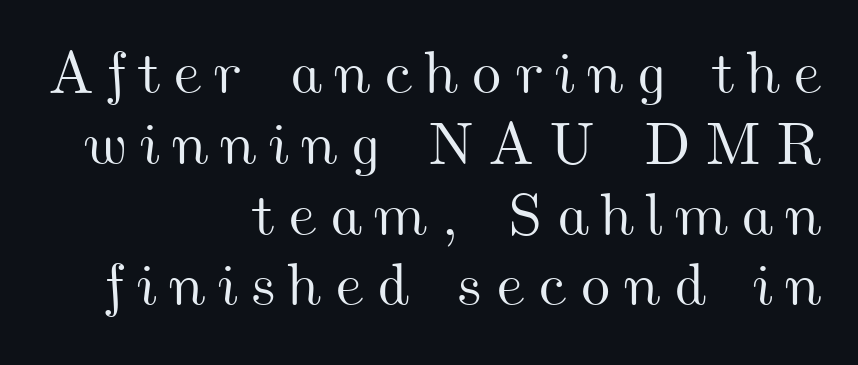
The image shows 60 px wide type; set right-aligned, line spacing 1.18x, unusually wide letter spacing (+0.2 em), not underlined; medium stroke contrast and a small x-height.
